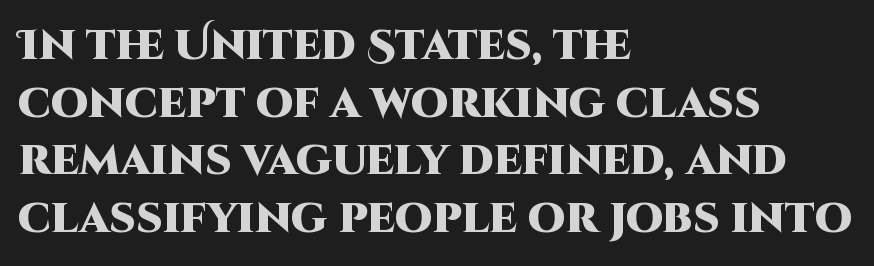
{"serif": "no", "italic": "no", "bold": "yes", "weight": "heavy", "width": "normal", "stroke_contrast": "high", "x_height": "large", "monospaced": "no", "underline": "no", "align": "left", "line_spacing": "normal", "line_spacing_ratio": 1.37, "letter_spacing": "normal", "letter_spacing_em": 0.0, "glyph_px": 42}
